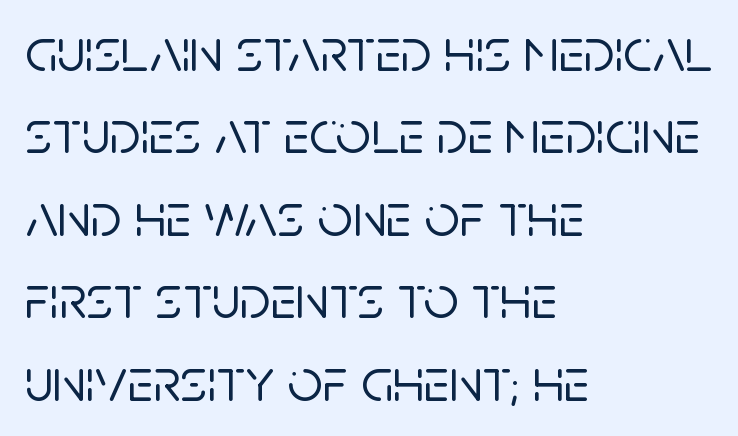
Q: Is the text italic (slanted)? A: No, it is upright.
Q: Is the typeface a serif or a sans-serif typeface? A: Sans-serif.
Q: Is the text underlined? A: No.
Q: How is the paragraph aligned? A: Left-aligned.
Q: Is the spacing between letters normal or unusually wide? A: Normal.
Q: Is the spacing between lines tight, normal or loose? A: Normal.
Q: Width (condensed, normal, or wide)? A: Normal.
Q: Stroke contrast? A: Low.
Q: x-height? A: Large.
Q: Monospaced? A: No.
